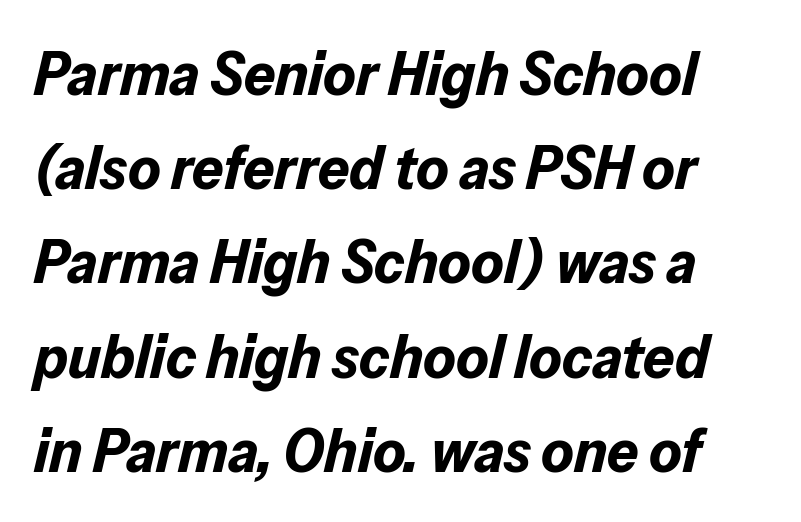
Weight: bold. Just letters on the line, the space beneath them empty. Look at the tracking — it's just the regular setting, nothing added. How would I describe the line gaps? Plain and ordinary. Every character sits at an angle, as italics do.
